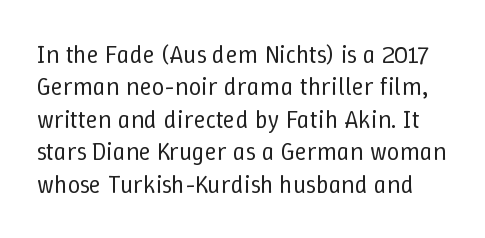
The image shows 25 px text type, upright; set normal line spacing (1.3x), normal letter spacing, not underlined.
